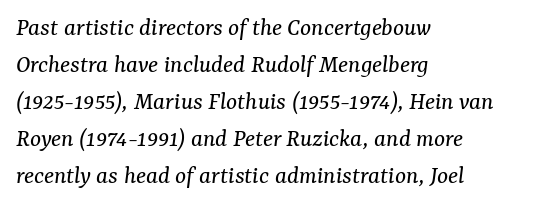
{"italic": "yes", "lean": "right", "slant_degrees": 7, "bold": "no", "underline": "no", "align": "left", "line_spacing": "normal", "line_spacing_ratio": 1.42, "letter_spacing": "normal", "letter_spacing_em": 0.0, "glyph_px": 26}
